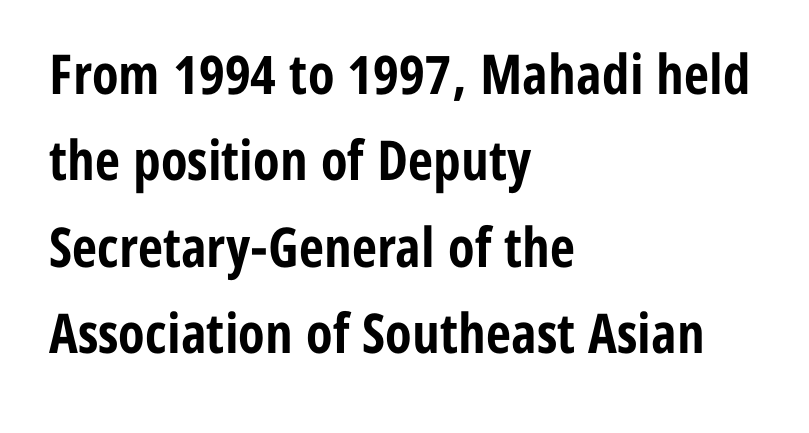
The image shows 55 px bold, condensed sans-serif type, upright; set left-aligned, normal line spacing (1.57x), normal letter spacing, not underlined; low stroke contrast and a medium x-height.
